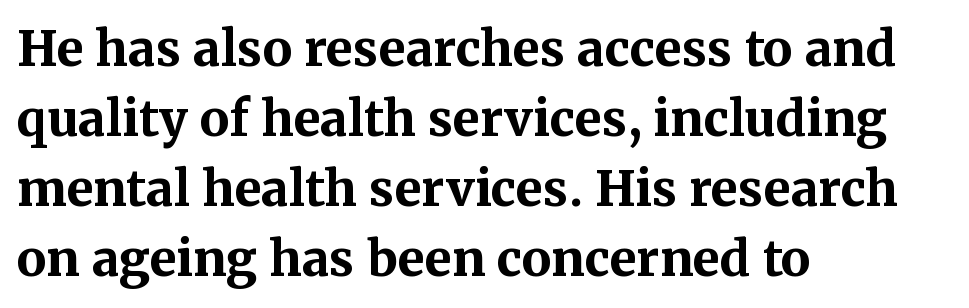
The image shows 49 px bold serif type, upright; set left-aligned, normal line spacing (1.43x), normal letter spacing, not underlined; medium stroke contrast and a medium x-height.
